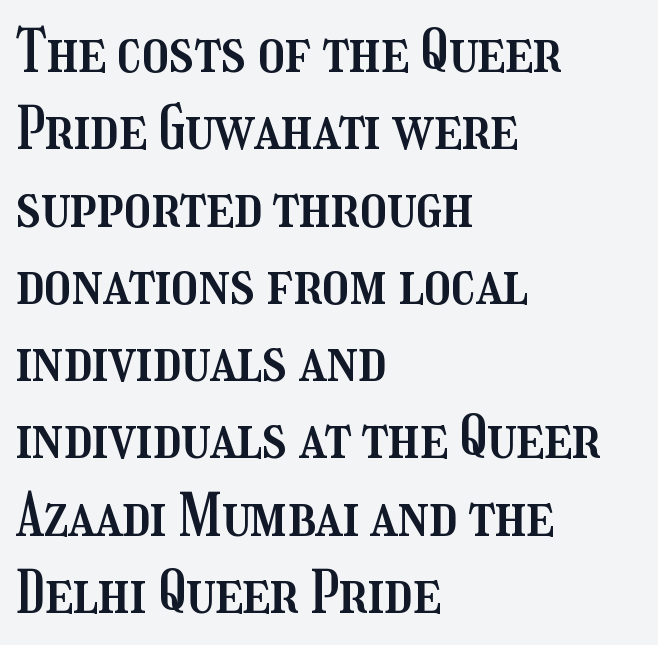
How are the letters spaced? Ordinarily, with no added tracking. Letters rest on an invisible, unmarked baseline. A typesetter would call this leading conventional body-copy spacing. A typesetter would call this proportional, since set widths differ per character. The lettering holds an erect, upright posture throughout.
